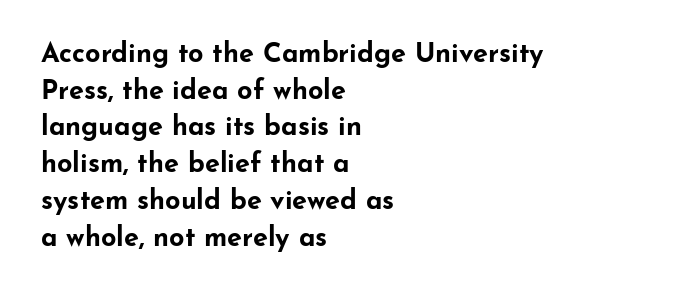
{"italic": "no", "bold": "yes", "underline": "no", "align": "left", "line_spacing": "normal", "line_spacing_ratio": 1.36, "letter_spacing": "normal", "letter_spacing_em": 0.0, "glyph_px": 27}
